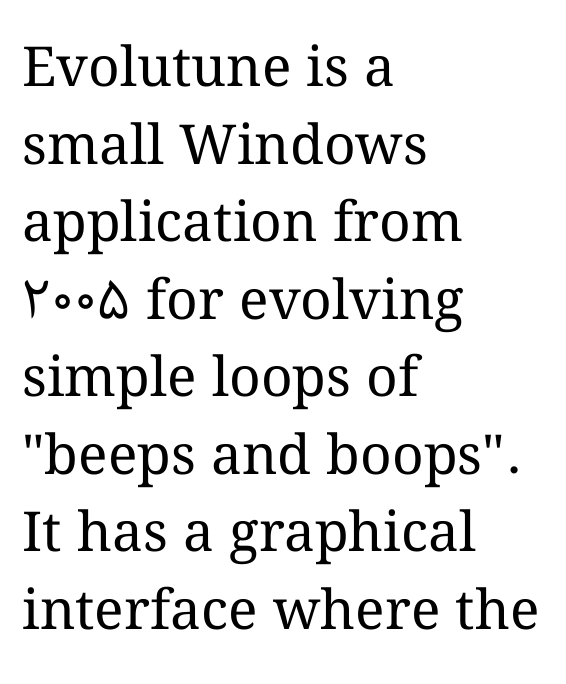
Regular leading. This sample has the flowing, uneven cadence of proportional lettering. In terms of posture, this sample is upright. The strokes carry an ordinary text weight at most.
